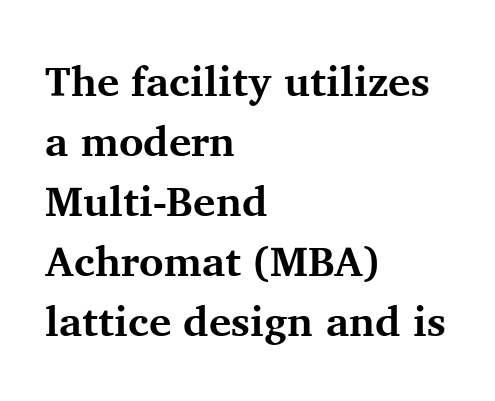
Reading down the block, your eye returns to a fixed left position each line. Plain, unruled lines of type. Regarding serifs, this sample has them. Varying glyph widths throughout — classic text-font behaviour. In terms of letterspacing, this is plain default setting. Interline gaps are of average width in this sample.
